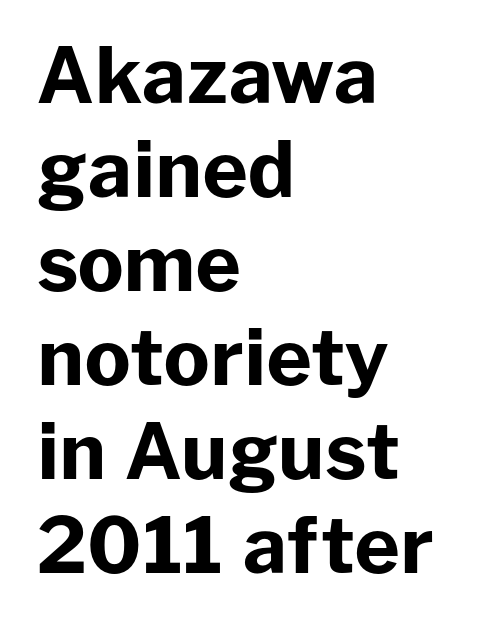
{"serif": "no", "italic": "no", "bold": "yes", "weight": "bold", "width": "normal", "stroke_contrast": "low", "x_height": "medium", "monospaced": "no", "underline": "no", "align": "left", "line_spacing_ratio": 1.22, "letter_spacing": "normal", "letter_spacing_em": 0.0, "glyph_px": 77}
